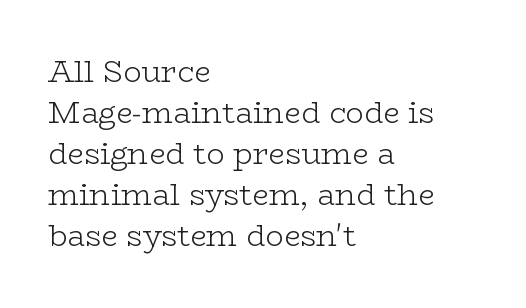
A typesetter would call this proportional, since set widths differ per character. Spacing between characters is what you'd get straight out of the box. A light-to-regular cut is what we see here. Descenders are the only things crossing below the line. The designer went with a serif here, giving each stem small feet.
